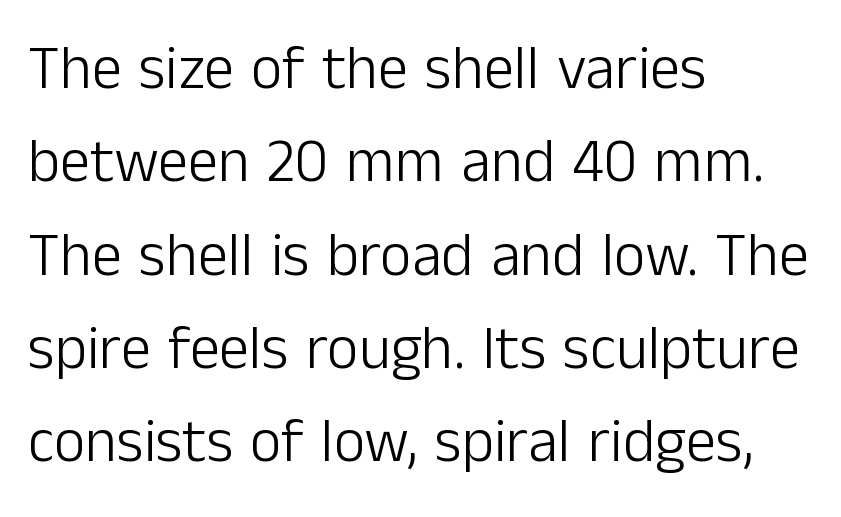
{"serif": "no", "italic": "no", "bold": "no", "weight": "light", "width": "normal", "stroke_contrast": "low", "x_height": "medium", "monospaced": "no", "underline": "no", "align": "left", "line_spacing": "normal", "line_spacing_ratio": 1.53, "letter_spacing": "normal", "letter_spacing_em": 0.0, "glyph_px": 61}
